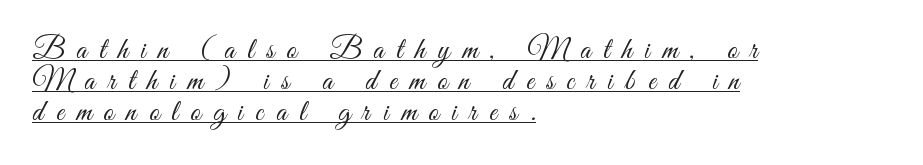
{"serif": "no", "bold": "no", "weight": "light", "width": "condensed", "stroke_contrast": "medium", "x_height": "small", "monospaced": "no", "underline": "yes", "align": "left", "line_spacing": "tight", "line_spacing_ratio": 1.03, "letter_spacing": "wide", "letter_spacing_em": 0.42, "glyph_px": 30}
